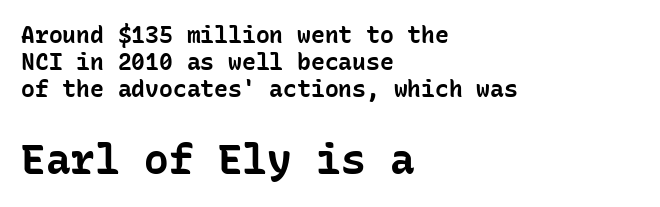
The image shows 41 px bold sans-serif type, upright, monospaced; set left-aligned, line spacing 1.18x, normal letter spacing, not underlined; the second (bottom) block is 1.78x larger; low stroke contrast and a medium x-height.
